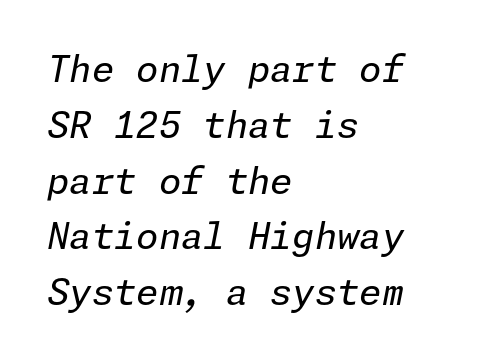
The image shows 36 px regular-weight type, italic (leaning right); set left-aligned, normal line spacing (1.55x), normal letter spacing, not underlined; low stroke contrast and a medium x-height.
